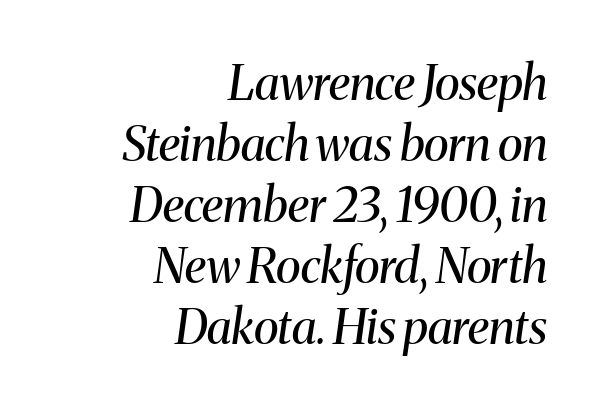
Little horizontal feet cap the strokes, marking this as serif type. This is oblique type, the kind used for emphasis or titles. No extra ink here — the face is not bold. What stands out about the letter spacing? Nothing — it is the standard amount. Think of a printed novel: that variable character pitch is what you see here. The words here are not underlined.
